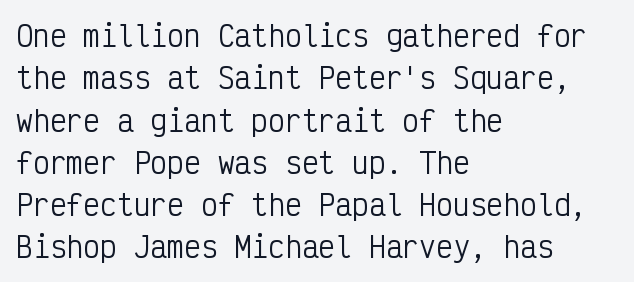
Q: Is the text bold? A: No.
Q: Is the text italic (slanted)? A: No, it is upright.
Q: Is the typeface a serif or a sans-serif typeface? A: Sans-serif.
Q: Is the text underlined? A: No.
Q: How is the paragraph aligned? A: Left-aligned.
Q: Is the spacing between letters normal or unusually wide? A: Normal.
Q: Is the spacing between lines tight, normal or loose? A: Normal.
Q: Width (condensed, normal, or wide)? A: Condensed.
Q: Stroke contrast? A: Low.
Q: x-height? A: Medium.
Q: Monospaced? A: Yes.
